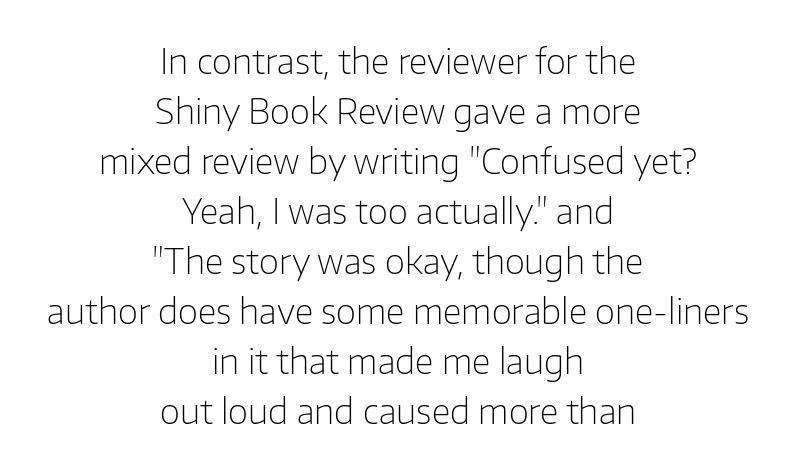
The image shows 35 px light sans-serif type, upright; set centered, normal line spacing (1.43x), normal letter spacing, not underlined; low stroke contrast and a medium x-height.
